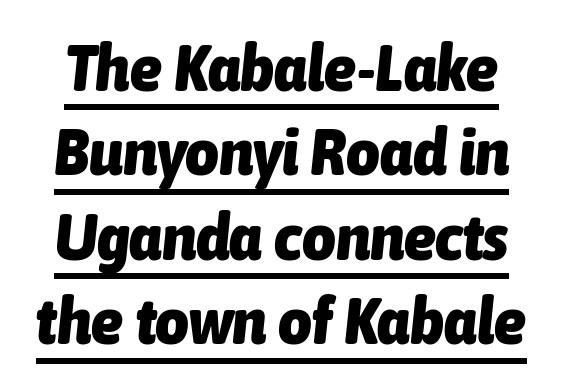
The image shows 65 px heavy, condensed type, italic (leaning right); set normal line spacing (1.3x), normal letter spacing, underlined; low stroke contrast and a medium x-height.
